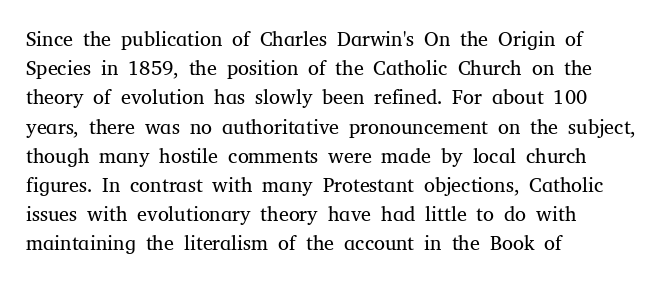
A normal amount of white space separates one row of letters from the next. The foot of each line stays bare and open. The ragged edge is on the right, which tells us the setting is flush left. This sample uses an upright cut, with every glyph sitting square on the baseline. No chunkiness to these letters — they're not bold. Does extra space separate the letters? No, they use regular spacing.
